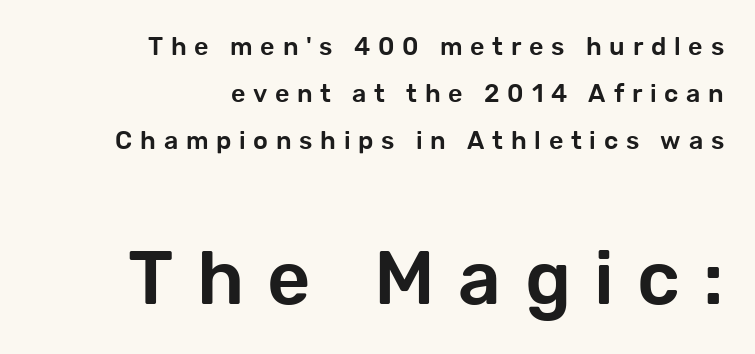
Q: Is the text italic (slanted)? A: No, it is upright.
Q: Is the typeface a serif or a sans-serif typeface? A: Sans-serif.
Q: Is the text underlined? A: No.
Q: How is the paragraph aligned? A: Right-aligned.
Q: Is the spacing between letters normal or unusually wide? A: Unusually wide.
Q: Which block of text is set in a larger size, the first (top) or the second (bottom)? A: The second (bottom) one.
Q: Width (condensed, normal, or wide)? A: Normal.
Q: Stroke contrast? A: Low.
Q: x-height? A: Medium.
Q: Monospaced? A: No.
